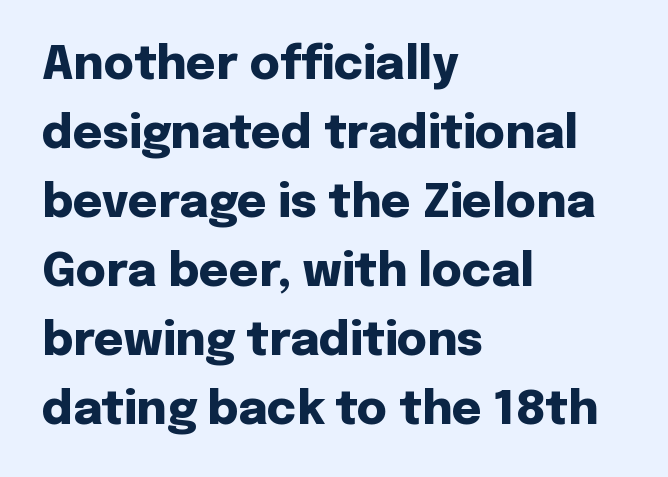
{"serif": "no", "italic": "no", "bold": "yes", "weight": "heavy", "width": "normal", "stroke_contrast": "low", "x_height": "medium", "monospaced": "no", "underline": "no", "align": "left", "line_spacing": "normal", "line_spacing_ratio": 1.5, "letter_spacing": "normal", "letter_spacing_em": 0.0, "glyph_px": 46}
